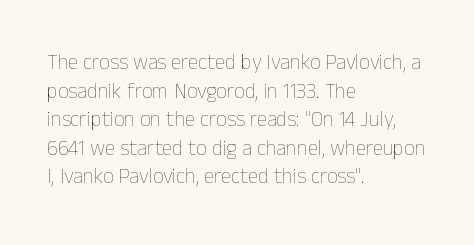
Line beginnings align vertically; line endings do not. Whoever set this chose a conventional vertical rhythm. Stroke mass is kept to a normal reading level or below. Nobody touched the tracking dial on this one.
